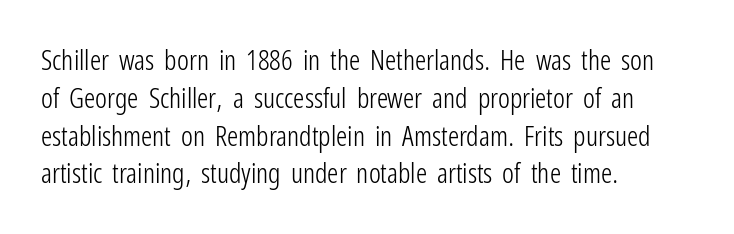
{"serif": "no", "italic": "no", "bold": "no", "weight": "light", "width": "condensed", "stroke_contrast": "low", "x_height": "medium", "monospaced": "no", "underline": "no", "align": "left", "line_spacing": "normal", "line_spacing_ratio": 1.35, "letter_spacing": "normal", "letter_spacing_em": 0.0, "glyph_px": 28}
